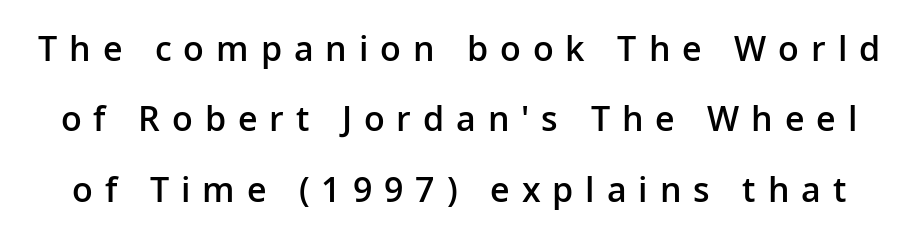
Q: Is the text bold? A: Semi-bold.
Q: Is the text italic (slanted)? A: No, it is upright.
Q: Is the typeface a serif or a sans-serif typeface? A: Sans-serif.
Q: Is the text underlined? A: No.
Q: Is the spacing between letters normal or unusually wide? A: Unusually wide.
Q: Is the spacing between lines tight, normal or loose? A: Loose.
Q: Width (condensed, normal, or wide)? A: Normal.
Q: Stroke contrast? A: Low.
Q: x-height? A: Medium.
Q: Monospaced? A: No.
